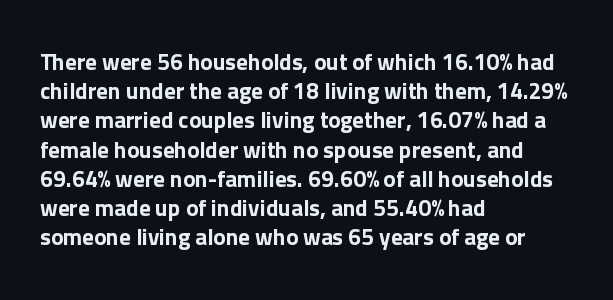
Q: Is the text italic (slanted)? A: No, it is upright.
Q: Is the text underlined? A: No.
Q: How is the paragraph aligned? A: Left-aligned.
Q: Is the spacing between letters normal or unusually wide? A: Normal.
Q: Is the spacing between lines tight, normal or loose? A: Normal.
